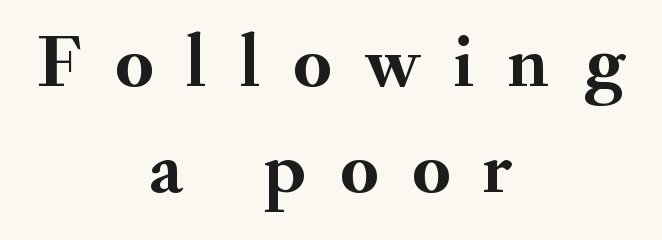
{"serif": "yes", "italic": "no", "bold": "yes", "weight": "semibold", "width": "normal", "stroke_contrast": "medium", "x_height": "small", "monospaced": "no", "underline": "no", "align": "center", "line_spacing": "normal", "line_spacing_ratio": 1.4, "letter_spacing": "wide", "letter_spacing_em": 0.44, "glyph_px": 76}
